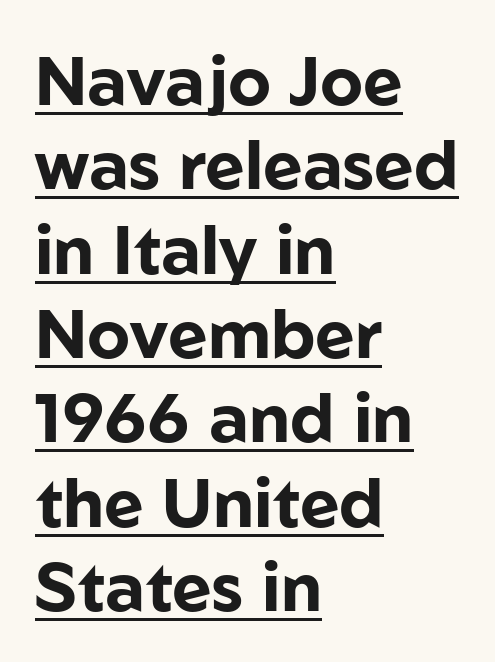
The image shows 68 px bold sans-serif type, upright; set left-aligned, line spacing 1.24x, normal letter spacing, underlined; low stroke contrast and a medium x-height.
